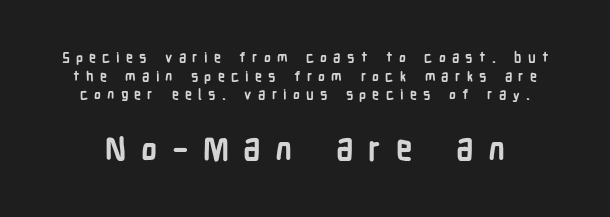
Q: Is the text bold? A: Yes.
Q: Is the text italic (slanted)? A: No, it is upright.
Q: Is the typeface a serif or a sans-serif typeface? A: Sans-serif.
Q: Is the text underlined? A: No.
Q: Is the spacing between letters normal or unusually wide? A: Unusually wide.
Q: Is the spacing between lines tight, normal or loose? A: Normal.
Q: Which block of text is set in a larger size, the first (top) or the second (bottom)? A: The second (bottom) one.
Q: Width (condensed, normal, or wide)? A: Condensed.
Q: Stroke contrast? A: Low.
Q: x-height? A: Medium.
Q: Monospaced? A: No.
